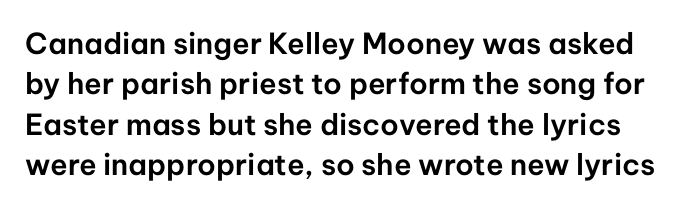
Q: Is the text italic (slanted)? A: No, it is upright.
Q: Is the typeface a serif or a sans-serif typeface? A: Sans-serif.
Q: Is the text underlined? A: No.
Q: Is the spacing between letters normal or unusually wide? A: Normal.
Q: Is the spacing between lines tight, normal or loose? A: Normal.
Q: Width (condensed, normal, or wide)? A: Normal.
Q: Stroke contrast? A: Low.
Q: x-height? A: Medium.
Q: Monospaced? A: No.
